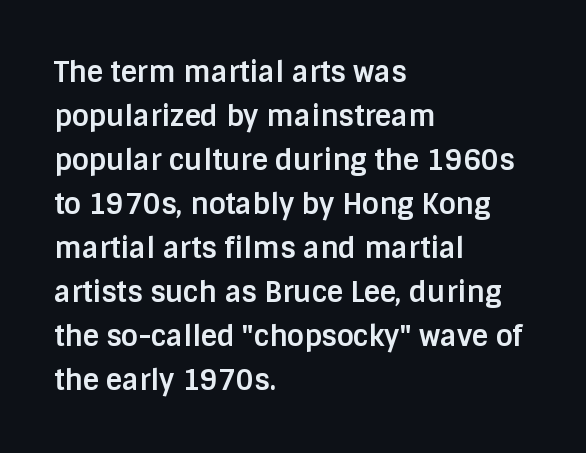
Varying glyph widths throughout — classic text-font behaviour. The font's upright variant was chosen for this text. Lines of text with bare space underneath. Examine the stroke ends and you'll find no serifs. How would I describe the line gaps? Plain and ordinary. This rendering leaves character spacing at its baseline value.
